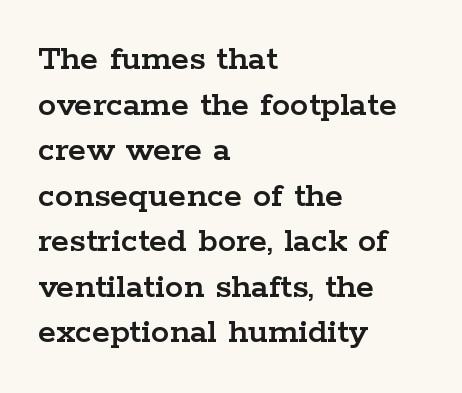
The image shows 37 px wide serif type, upright; set left-aligned, line spacing 1.23x, normal letter spacing, not underlined; low stroke contrast and a medium x-height.
